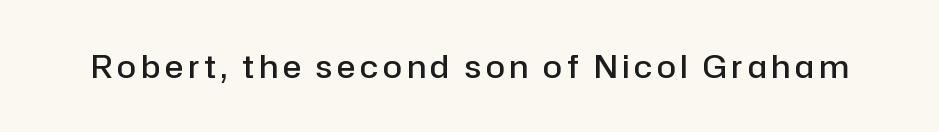
The image shows 31 px semibold sans-serif type, upright; set not underlined; low stroke contrast and a medium x-height.
